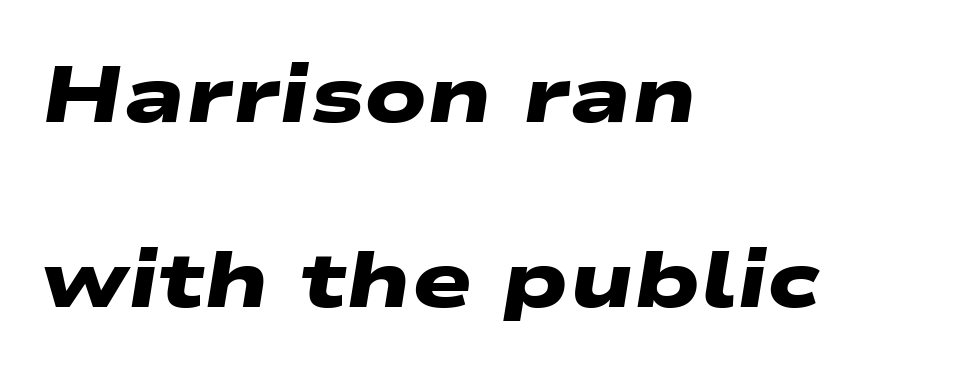
{"serif": "no", "bold": "yes", "weight": "heavy", "width": "wide", "stroke_contrast": "low", "x_height": "medium", "monospaced": "no", "underline": "no", "align": "left", "line_spacing": "loose", "line_spacing_ratio": 2.31, "letter_spacing": "normal", "letter_spacing_em": 0.0, "glyph_px": 80}
